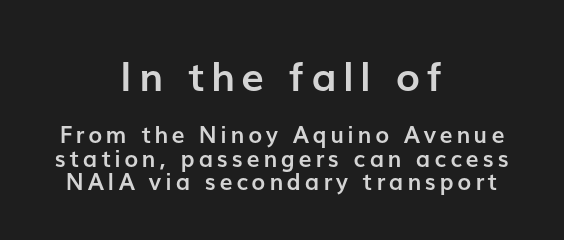
The image shows 40 px semibold sans-serif type, upright; set centered, tight line spacing (1.01x), not underlined; the first (top) block is 1.74x larger; low stroke contrast and a medium x-height.
